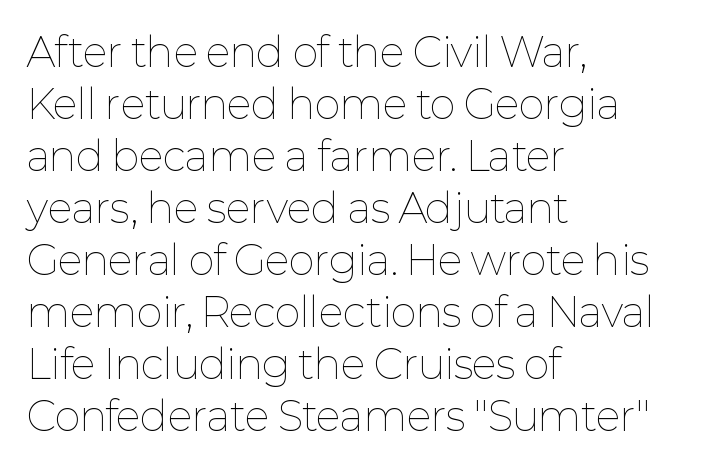
The image shows 40 px thin type, upright; set left-aligned, normal line spacing (1.3x), normal letter spacing, not underlined; low stroke contrast and a medium x-height.
